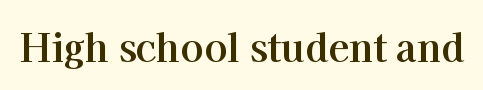
{"serif": "yes", "italic": "no", "bold": "yes", "weight": "bold", "width": "normal", "stroke_contrast": "high", "x_height": "medium", "monospaced": "no", "underline": "no", "letter_spacing": "normal", "letter_spacing_em": 0.0, "glyph_px": 38}
